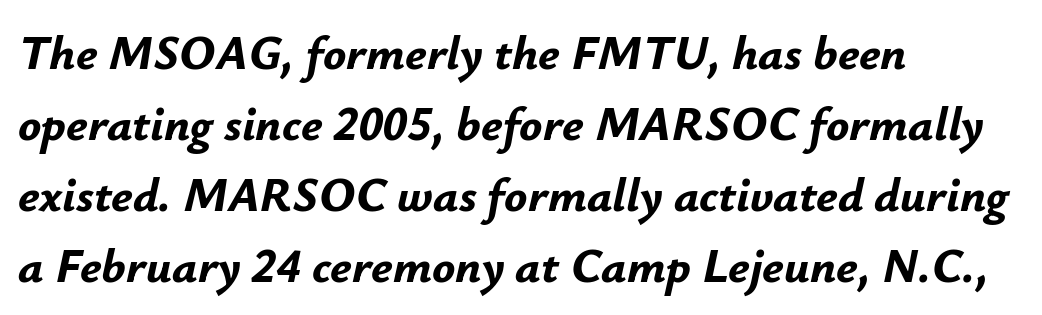
Q: Is the text bold? A: Yes.
Q: Is the text italic (slanted)? A: Yes, it leans right by about 12 degrees.
Q: Is the text underlined? A: No.
Q: How is the paragraph aligned? A: Left-aligned.
Q: Is the spacing between letters normal or unusually wide? A: Normal.
Q: Is the spacing between lines tight, normal or loose? A: Normal.
Q: Width (condensed, normal, or wide)? A: Normal.
Q: Stroke contrast? A: Low.
Q: x-height? A: Small.
Q: Monospaced? A: No.
